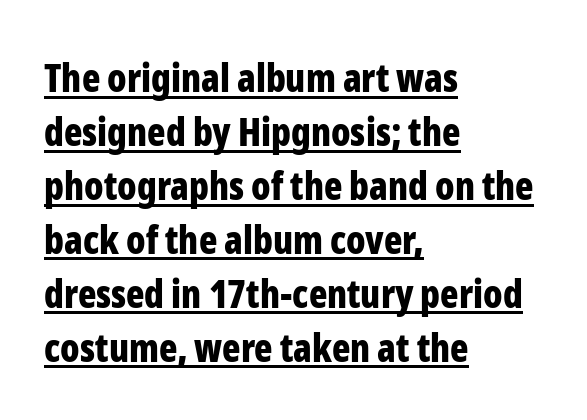
Q: Is the text bold? A: Yes.
Q: Is the text italic (slanted)? A: No, it is upright.
Q: Is the typeface a serif or a sans-serif typeface? A: Sans-serif.
Q: Is the text underlined? A: Yes.
Q: How is the paragraph aligned? A: Left-aligned.
Q: Is the spacing between letters normal or unusually wide? A: Normal.
Q: Is the spacing between lines tight, normal or loose? A: Normal.
Q: Width (condensed, normal, or wide)? A: Condensed.
Q: Stroke contrast? A: Low.
Q: x-height? A: Medium.
Q: Monospaced? A: No.
